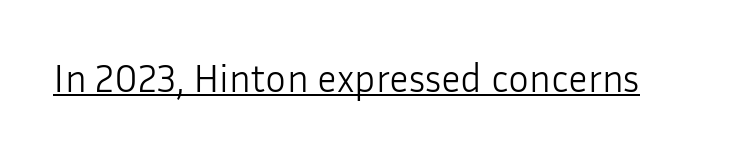
Note the varied advance widths — an 'i' is clearly narrower than an 'm'. Every stem runs plumb, perpendicular to the baseline. Emphasis is given by a line drawn under the lettering. Tracking value appears to be zero — textbook default spacing.
